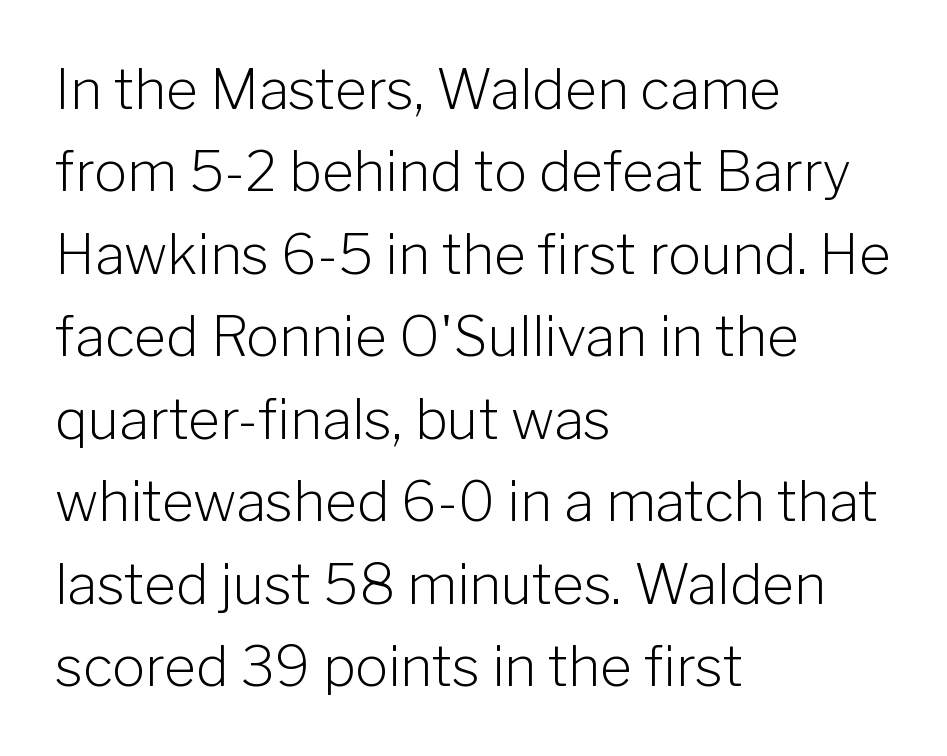
{"serif": "no", "italic": "no", "bold": "no", "weight": "light", "width": "normal", "stroke_contrast": "low", "x_height": "medium", "monospaced": "no", "underline": "no", "align": "left", "line_spacing": "normal", "line_spacing_ratio": 1.5, "letter_spacing": "normal", "letter_spacing_em": 0.0, "glyph_px": 55}
